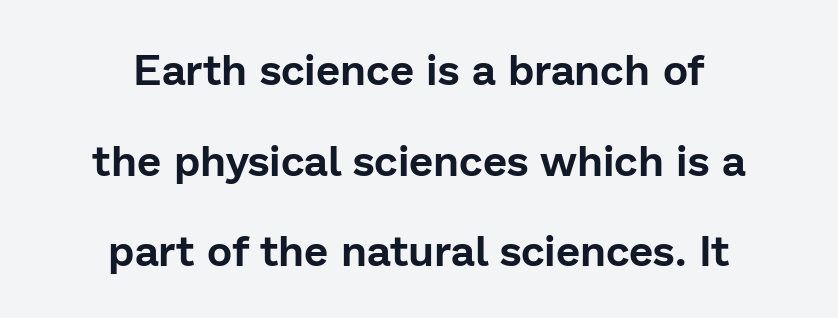
{"serif": "no", "italic": "no", "width": "normal", "stroke_contrast": "low", "x_height": "medium", "monospaced": "no", "underline": "no", "align": "center", "line_spacing": "loose", "line_spacing_ratio": 2.11, "letter_spacing": "normal", "letter_spacing_em": 0.0, "glyph_px": 43}
